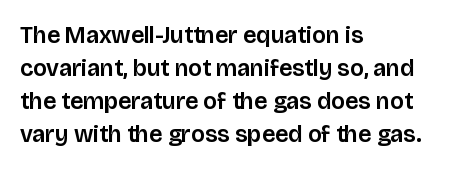
The image shows 24 px text type, upright; set left-aligned, normal line spacing (1.38x), normal letter spacing, not underlined.
